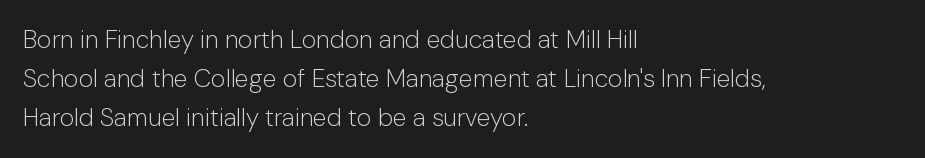
Q: Is the text bold? A: No.
Q: Is the text italic (slanted)? A: No, it is upright.
Q: Is the text underlined? A: No.
Q: How is the paragraph aligned? A: Left-aligned.
Q: Is the spacing between letters normal or unusually wide? A: Normal.
Q: Is the spacing between lines tight, normal or loose? A: Normal.
